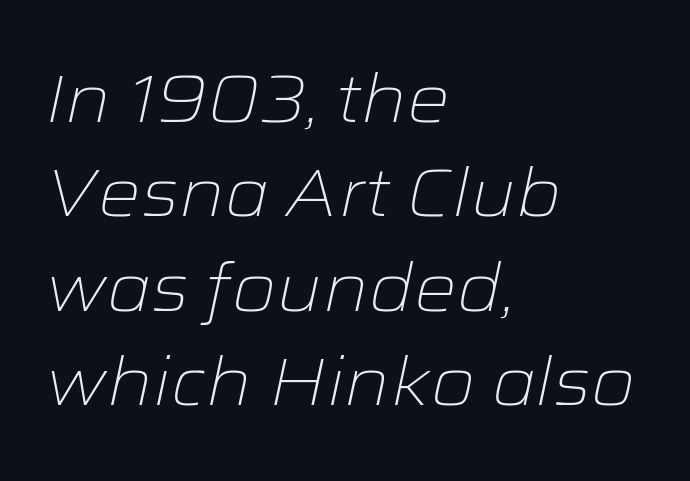
Slanted lettering throughout. Plain, unruled lines of type. Baseline-to-baseline distance is the conventional proportion of letter height. If you drew a ruler down the left edge, every line would touch it. A typesetter would call this proportional, since set widths differ per character. Observe the ordinary spacing: letters are neighbours, not strangers.
